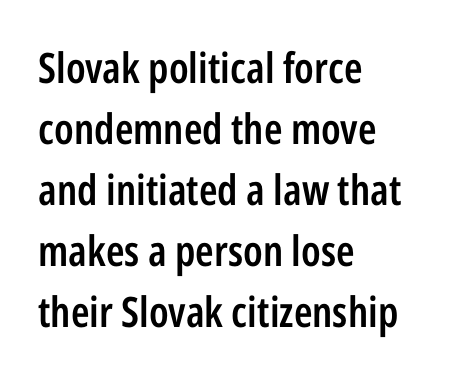
Inter-character spacing is left at the font's built-in metrics. Quick note: not italic, upright. A bare baseline throughout the passage. Visually the block forms a straight wall on the left and a jagged coastline on the right.
